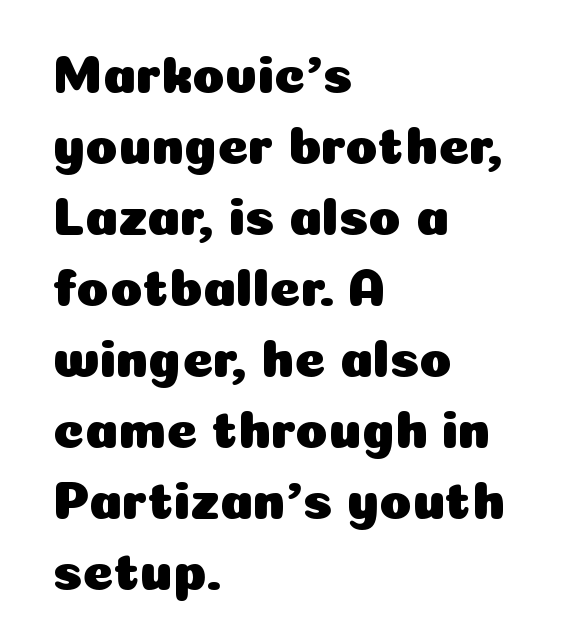
Varying glyph widths throughout — classic text-font behaviour. Glance below the letters and you will spot only blank space. The passage is arranged the way most books set body copy — flush left. This is the regular roman posture of the typeface. To sum up the face: it is a sans, with no serifs. What's the leading like? Ordinary, nothing unusual.
